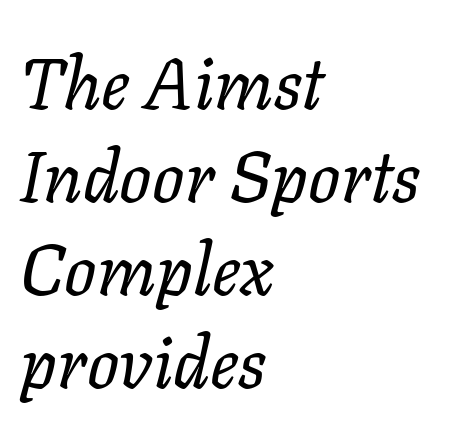
{"italic": "yes", "lean": "right", "slant_degrees": 11, "bold": "no", "weight": "regular", "width": "normal", "stroke_contrast": "low", "x_height": "medium", "monospaced": "no", "underline": "no", "align": "left", "line_spacing": "normal", "line_spacing_ratio": 1.31, "letter_spacing": "normal", "letter_spacing_em": 0.0, "glyph_px": 71}
